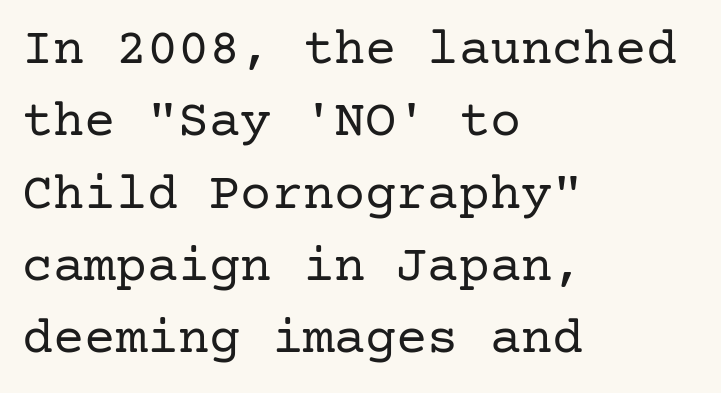
Quick note: not italic, upright. No heavy texture on the line: the type isn't bold. If you measured baseline to baseline, you'd find a middling distance. Descenders hang freely into open space. The type is set solid horizontally, with unmodified tracking.
